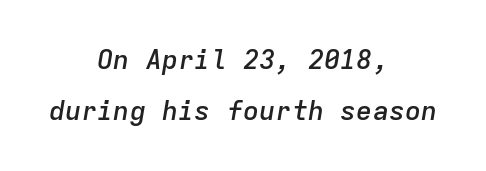
The image shows 27 px text type, italic (leaning right); set centered, line spacing 1.89x, normal letter spacing, not underlined.
